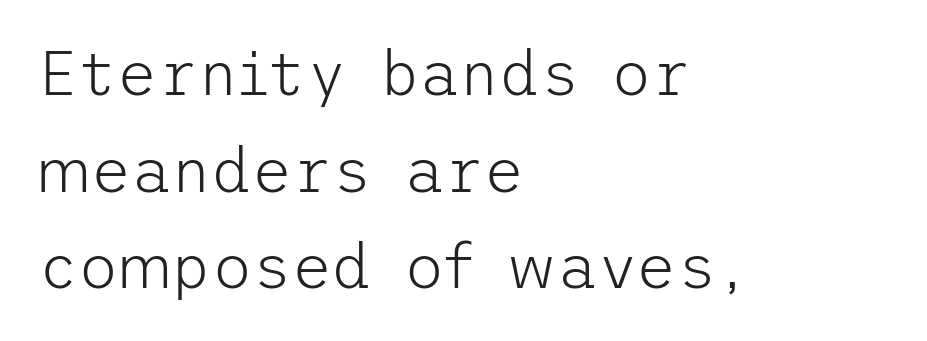
{"serif": "no", "italic": "no", "bold": "no", "weight": "light", "width": "normal", "stroke_contrast": "low", "x_height": "medium", "underline": "no", "align": "left", "line_spacing": "normal", "line_spacing_ratio": 1.56, "letter_spacing": "normal", "letter_spacing_em": 0.0, "glyph_px": 62}
